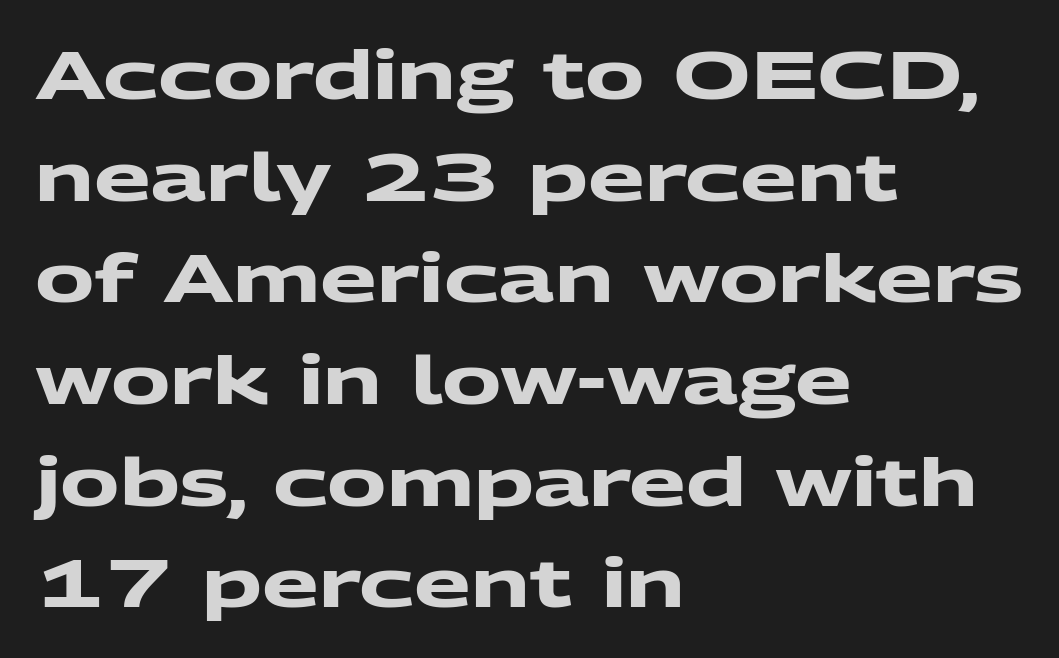
The designer left line spacing at the default. The zone under the glyphs is completely vacant. A typesetter would label this face a sans. Stroke thickness is high; the sample reads as a true bold. The passage shown is typed in a proportional face where columns would drift. The tracking reads as untouched default to a designer's eye.
